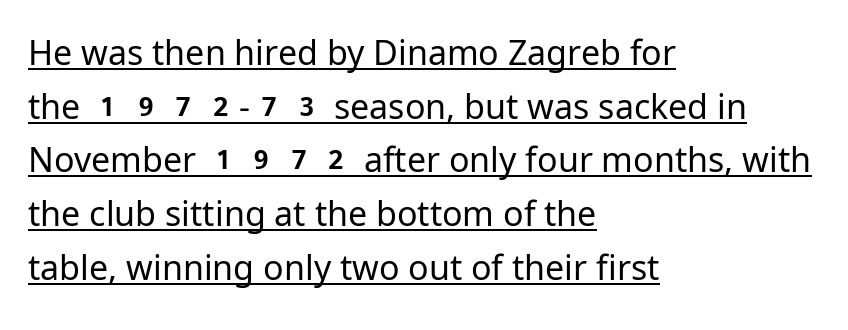
Q: Is the text bold? A: No.
Q: Is the text italic (slanted)? A: No, it is upright.
Q: Is the typeface a serif or a sans-serif typeface? A: Sans-serif.
Q: Is the text underlined? A: Yes.
Q: How is the paragraph aligned? A: Left-aligned.
Q: Is the spacing between letters normal or unusually wide? A: Normal.
Q: Is the spacing between lines tight, normal or loose? A: Normal.
Q: Width (condensed, normal, or wide)? A: Normal.
Q: Stroke contrast? A: Low.
Q: x-height? A: Medium.
Q: Monospaced? A: No.
